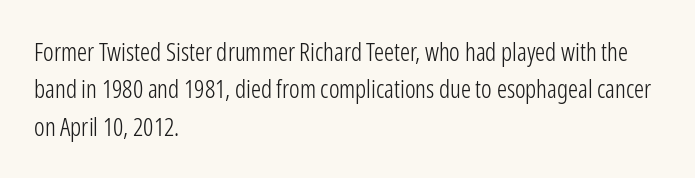
{"italic": "no", "bold": "no", "underline": "no", "align": "left", "line_spacing": "normal", "line_spacing_ratio": 1.5, "letter_spacing": "normal", "letter_spacing_em": 0.0, "glyph_px": 25}
